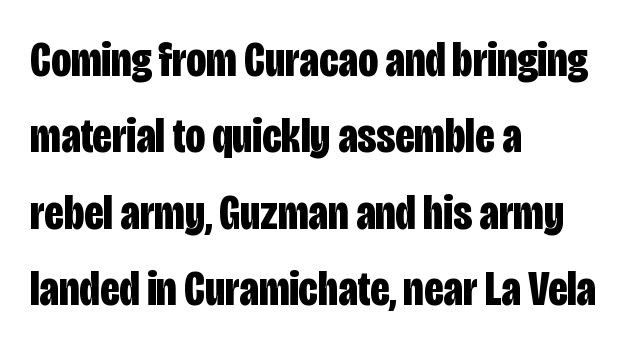
Students, note that the glyphs here touch the page at normal intervals. Is this a sans? Yes — the strokes have no serifs. This sample has the flowing, uneven cadence of proportional lettering. These lines are set flush left with a ragged right edge.
